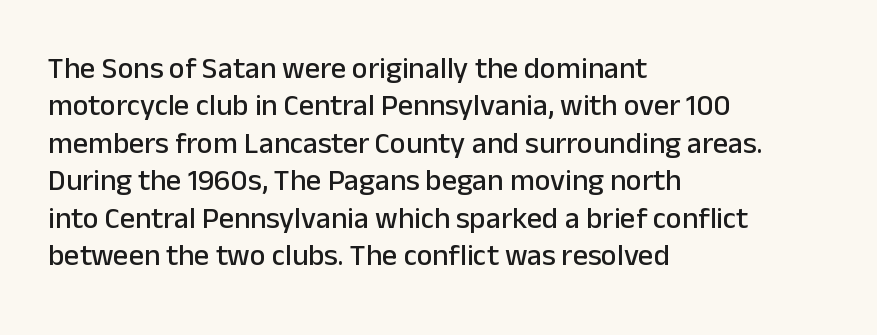
Q: Is the text italic (slanted)? A: No, it is upright.
Q: Is the typeface a serif or a sans-serif typeface? A: Sans-serif.
Q: Is the text underlined? A: No.
Q: How is the paragraph aligned? A: Left-aligned.
Q: Is the spacing between letters normal or unusually wide? A: Normal.
Q: Is the spacing between lines tight, normal or loose? A: Normal.
Q: Width (condensed, normal, or wide)? A: Normal.
Q: Stroke contrast? A: Low.
Q: x-height? A: Medium.
Q: Monospaced? A: No.
